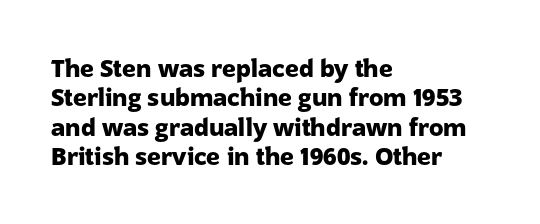
Check the space under the baseline: it is left empty. Words appear dense and cohesive because spacing is normal. Summary of weight: heavy, a full bold. Caption: multi-line text, flush left, ragged right.
